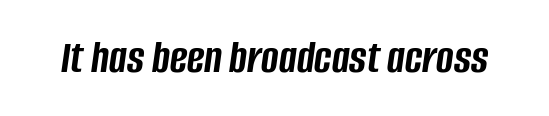
The line texture is even and compact thanks to regular tracking. A typesetter would mark this as italic. A typesetter would call this proportional, since set widths differ per character. You'd pick this weight for a headline — it's a proper bold.
